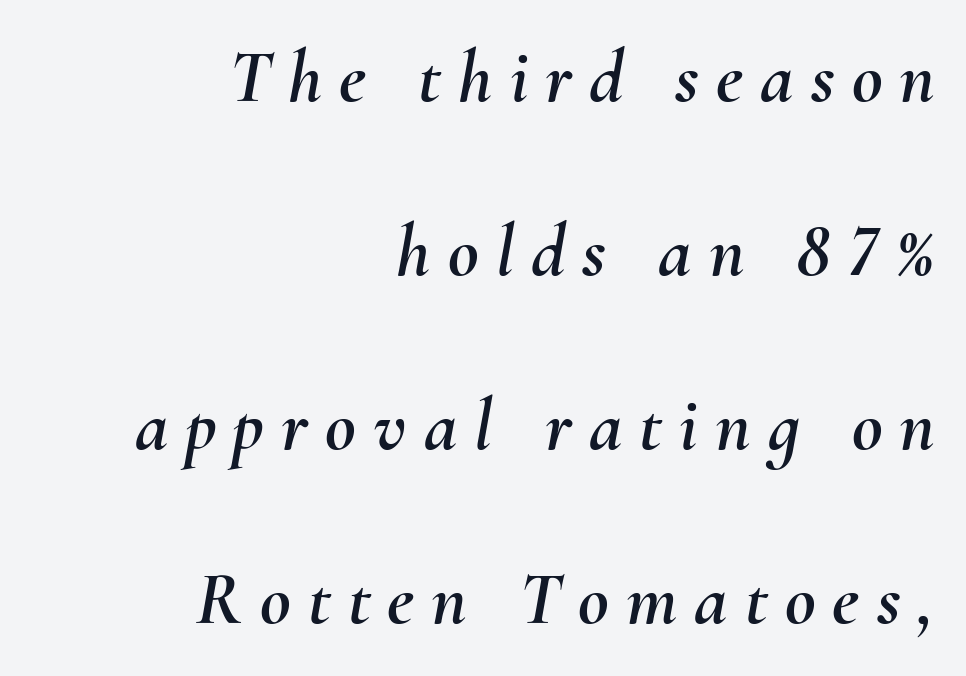
Q: Is the text italic (slanted)? A: Yes, it leans right by about 10 degrees.
Q: Is the text underlined? A: No.
Q: How is the paragraph aligned? A: Right-aligned.
Q: Is the spacing between letters normal or unusually wide? A: Unusually wide.
Q: Is the spacing between lines tight, normal or loose? A: Loose.
Q: Width (condensed, normal, or wide)? A: Normal.
Q: Stroke contrast? A: Medium.
Q: x-height? A: Small.
Q: Monospaced? A: No.
